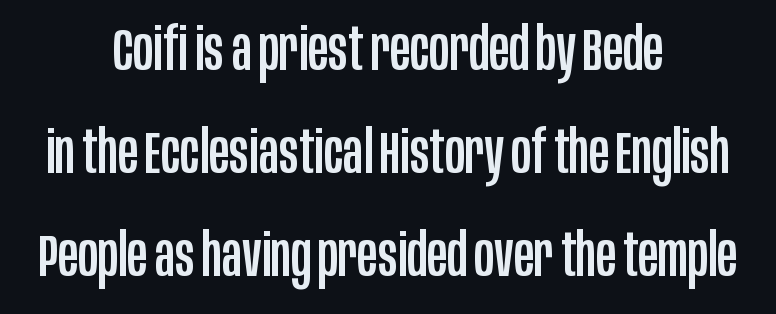
{"serif": "no", "italic": "no", "width": "condensed", "stroke_contrast": "low", "x_height": "large", "monospaced": "no", "underline": "no", "align": "center", "line_spacing_ratio": 1.72, "letter_spacing": "normal", "letter_spacing_em": 0.0, "glyph_px": 60}
